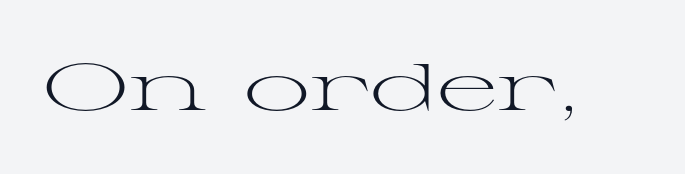
Q: Is the text bold? A: No.
Q: Is the text italic (slanted)? A: No, it is upright.
Q: Is the typeface a serif or a sans-serif typeface? A: Serif.
Q: Is the text underlined? A: No.
Q: Is the spacing between letters normal or unusually wide? A: Normal.
Q: Width (condensed, normal, or wide)? A: Wide.
Q: Stroke contrast? A: Medium.
Q: x-height? A: Medium.
Q: Monospaced? A: No.
